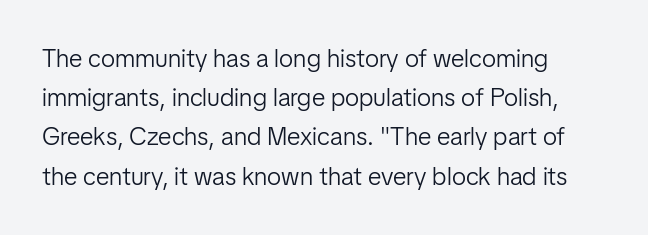
{"italic": "no", "bold": "no", "underline": "no", "align": "left", "line_spacing": "normal", "line_spacing_ratio": 1.57, "letter_spacing": "normal", "letter_spacing_em": 0.0, "glyph_px": 25}
